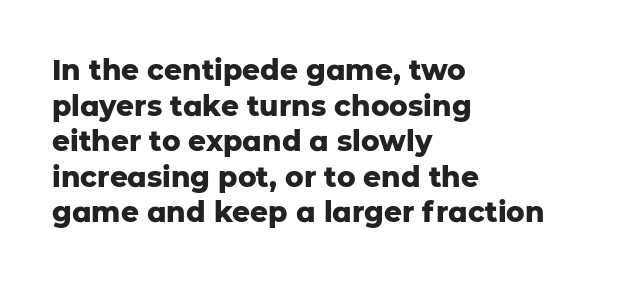
Q: Is the text bold? A: Yes.
Q: Is the text italic (slanted)? A: No, it is upright.
Q: Is the typeface a serif or a sans-serif typeface? A: Sans-serif.
Q: Is the text underlined? A: No.
Q: How is the paragraph aligned? A: Left-aligned.
Q: Is the spacing between letters normal or unusually wide? A: Normal.
Q: Is the spacing between lines tight, normal or loose? A: Normal.
Q: Width (condensed, normal, or wide)? A: Normal.
Q: Stroke contrast? A: Low.
Q: x-height? A: Medium.
Q: Monospaced? A: No.
